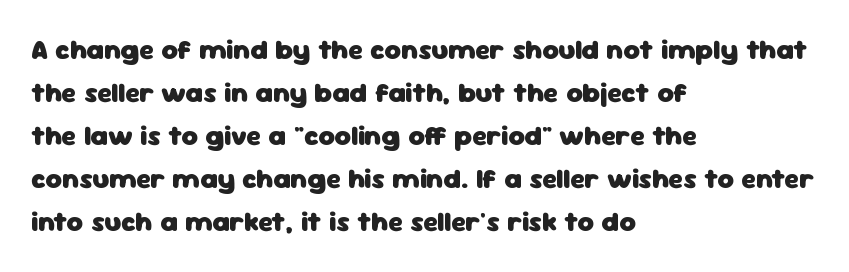
The image shows 28 px heavy sans-serif type, upright; set left-aligned, normal line spacing (1.54x), normal letter spacing, not underlined; low stroke contrast and a medium x-height.
